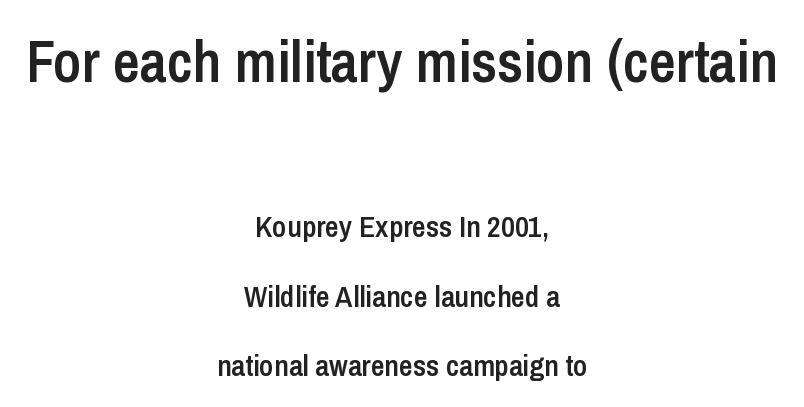
Q: Is the text bold? A: Semi-bold.
Q: Is the text italic (slanted)? A: No, it is upright.
Q: Is the typeface a serif or a sans-serif typeface? A: Sans-serif.
Q: Is the text underlined? A: No.
Q: How is the paragraph aligned? A: Centered.
Q: Is the spacing between letters normal or unusually wide? A: Normal.
Q: Is the spacing between lines tight, normal or loose? A: Loose.
Q: Which block of text is set in a larger size, the first (top) or the second (bottom)? A: The first (top) one.
Q: Width (condensed, normal, or wide)? A: Condensed.
Q: Stroke contrast? A: Low.
Q: x-height? A: Medium.
Q: Monospaced? A: No.
